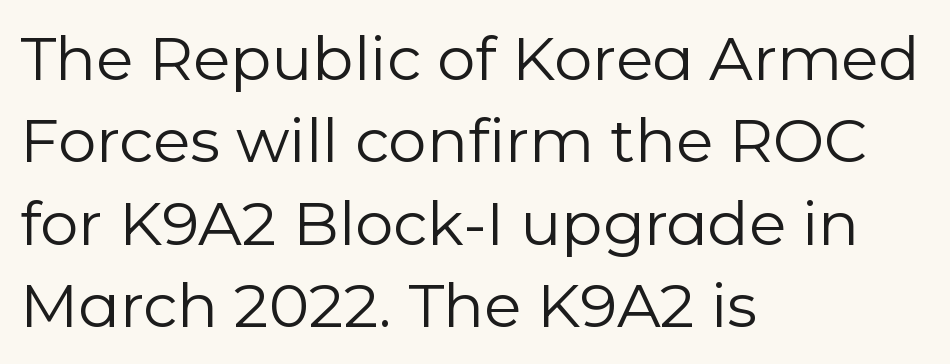
The image shows 61 px regular-weight sans-serif type, upright; set left-aligned, normal line spacing (1.35x), normal letter spacing, not underlined; low stroke contrast and a medium x-height.
